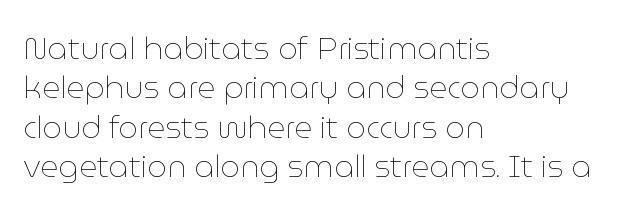
The image shows 31 px thin type, upright; set left-aligned, normal line spacing (1.27x), normal letter spacing, not underlined; low stroke contrast and a medium x-height.
